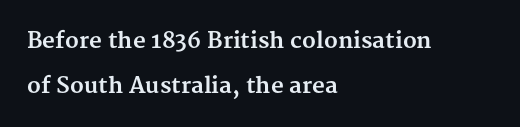
Q: Is the text bold? A: Yes.
Q: Is the text italic (slanted)? A: No, it is upright.
Q: Is the text underlined? A: No.
Q: How is the paragraph aligned? A: Left-aligned.
Q: Is the spacing between letters normal or unusually wide? A: Normal.
Q: Is the spacing between lines tight, normal or loose? A: Loose.
